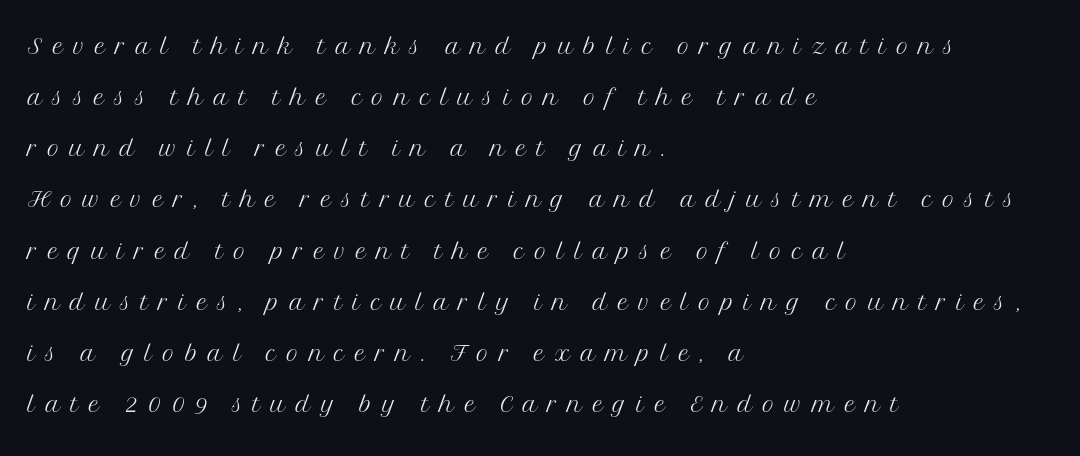
The image shows 33 px light serif type; set left-aligned, normal line spacing (1.55x), unusually wide letter spacing (+0.31 em), not underlined; medium stroke contrast and a medium x-height.
